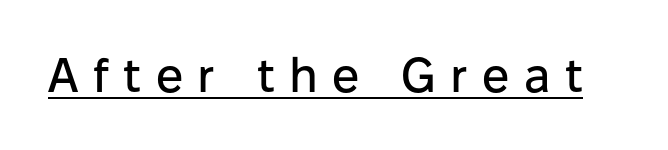
Tracking value appears strongly positive — letters spread wide. Note: no serifs on the glyphs. Each letter keeps its own natural width here, so spacing adapts to shape. When letters stand straight like this, we call the style roman or upright. The face used here appears with an underline applied.
